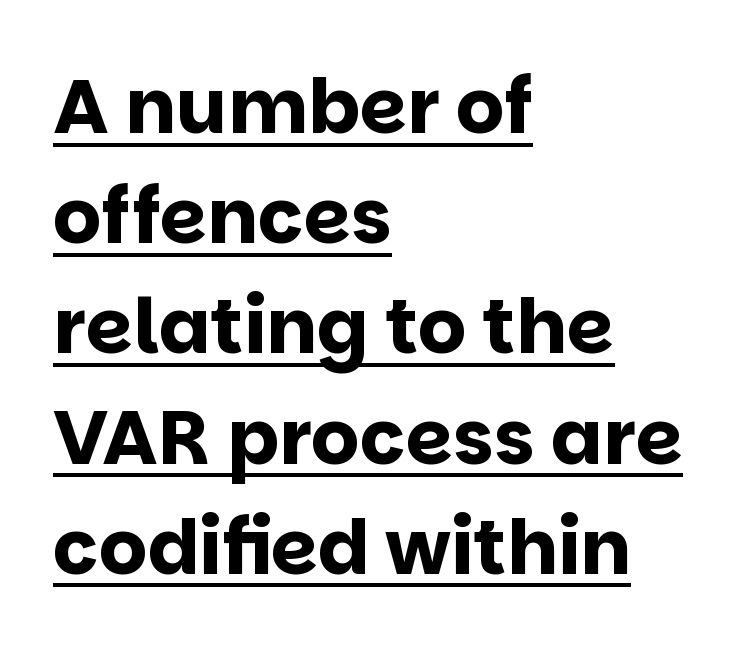
Q: Is the text bold? A: Yes.
Q: Is the text italic (slanted)? A: No, it is upright.
Q: Is the typeface a serif or a sans-serif typeface? A: Sans-serif.
Q: Is the text underlined? A: Yes.
Q: How is the paragraph aligned? A: Left-aligned.
Q: Is the spacing between letters normal or unusually wide? A: Normal.
Q: Is the spacing between lines tight, normal or loose? A: Normal.
Q: Width (condensed, normal, or wide)? A: Normal.
Q: Stroke contrast? A: Low.
Q: x-height? A: Large.
Q: Monospaced? A: No.
